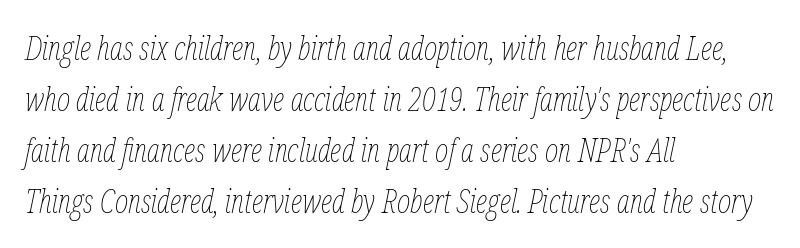
Slanted lettering throughout. This sample has the flowing, uneven cadence of proportional lettering. Weight: in the light-to-regular range. The glyphs are unaccompanied by any horizontal stroke below them. The rendering keeps characters at their native spacing. Short and long lines alike share a common starting point at left.
